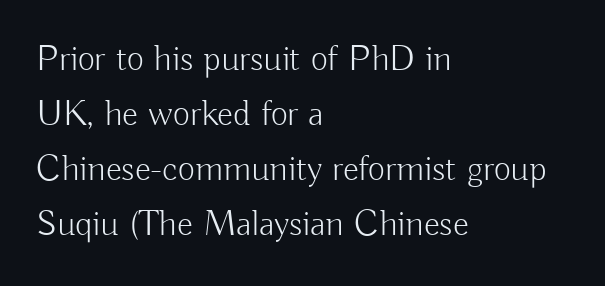
Q: Is the text bold? A: No.
Q: Is the text italic (slanted)? A: No, it is upright.
Q: Is the typeface a serif or a sans-serif typeface? A: Sans-serif.
Q: Is the text underlined? A: No.
Q: How is the paragraph aligned? A: Left-aligned.
Q: Is the spacing between letters normal or unusually wide? A: Normal.
Q: Is the spacing between lines tight, normal or loose? A: Normal.
Q: Width (condensed, normal, or wide)? A: Normal.
Q: Stroke contrast? A: Low.
Q: x-height? A: Small.
Q: Monospaced? A: No.
